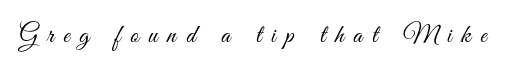
{"bold": "no", "underline": "no", "letter_spacing": "wide", "letter_spacing_em": 0.37, "glyph_px": 26}
